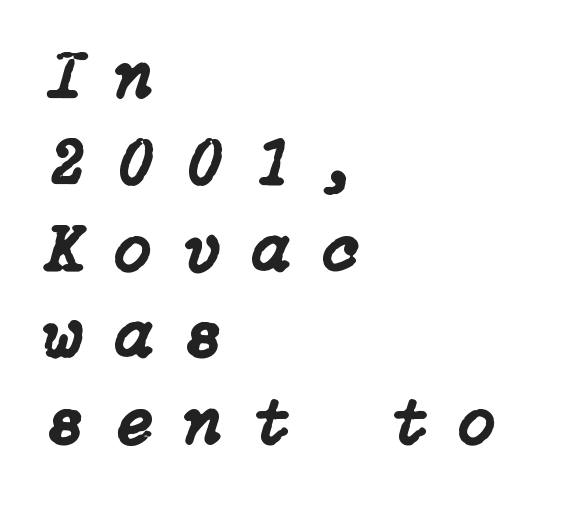
Glyph-to-glyph distance is far greater than everyday printed text. Evenly set lines give the paragraph a standard silhouette. Underline: absent. Would a proofreader flag this as italicized? Yes.
